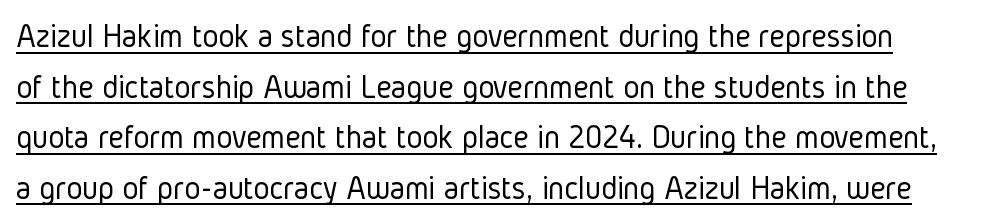
{"serif": "no", "italic": "no", "bold": "no", "weight": "light", "width": "condensed", "stroke_contrast": "low", "x_height": "medium", "monospaced": "no", "underline": "yes", "line_spacing": "normal", "line_spacing_ratio": 1.49, "letter_spacing": "normal", "letter_spacing_em": 0.0, "glyph_px": 34}
